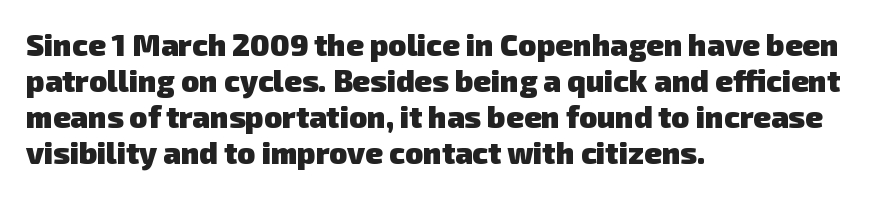
The image shows 30 px heavy sans-serif type; set left-aligned, line spacing 1.2x, normal letter spacing, not underlined; low stroke contrast and a medium x-height.
